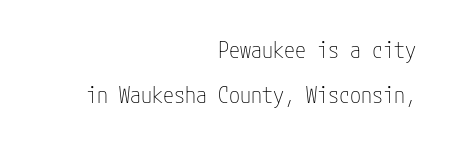
{"italic": "no", "bold": "no", "underline": "no", "align": "right", "line_spacing": "loose", "line_spacing_ratio": 2.03, "letter_spacing": "normal", "letter_spacing_em": 0.0, "glyph_px": 22}
